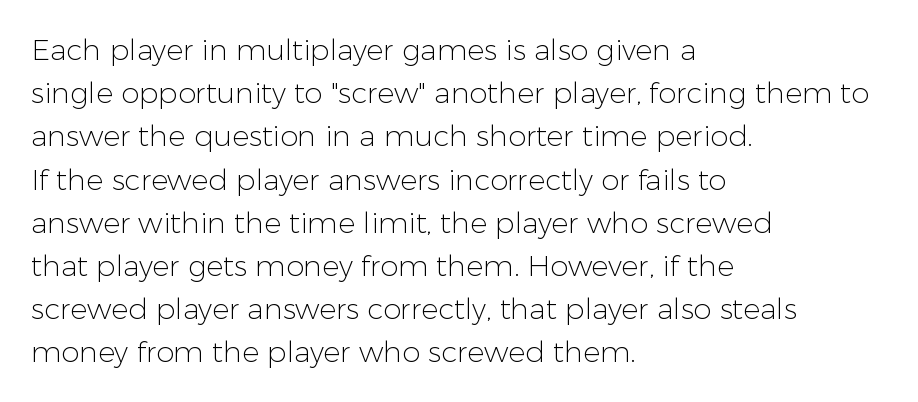
Q: Is the text bold? A: No.
Q: Is the text italic (slanted)? A: No, it is upright.
Q: Is the typeface a serif or a sans-serif typeface? A: Sans-serif.
Q: Is the text underlined? A: No.
Q: How is the paragraph aligned? A: Left-aligned.
Q: Is the spacing between letters normal or unusually wide? A: Normal.
Q: Is the spacing between lines tight, normal or loose? A: Normal.
Q: Width (condensed, normal, or wide)? A: Normal.
Q: Stroke contrast? A: Low.
Q: x-height? A: Medium.
Q: Monospaced? A: No.
